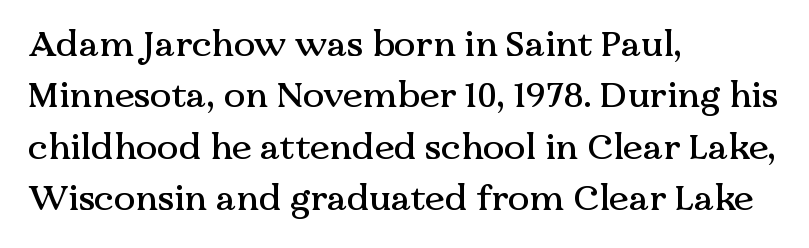
The image shows 36 px serif type, upright; set left-aligned, normal line spacing (1.43x), normal letter spacing, not underlined; medium stroke contrast and a medium x-height.
